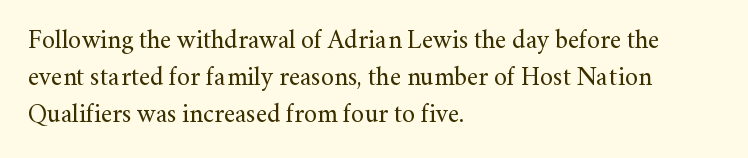
{"italic": "no", "bold": "no", "underline": "no", "align": "left", "line_spacing": "normal", "line_spacing_ratio": 1.42, "letter_spacing": "normal", "letter_spacing_em": 0.0, "glyph_px": 26}
